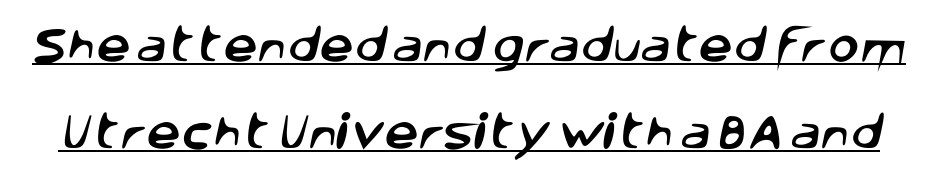
{"serif": "no", "width": "normal", "stroke_contrast": "low", "x_height": "large", "monospaced": "no", "underline": "yes", "line_spacing": "loose", "line_spacing_ratio": 2.3, "letter_spacing": "normal", "letter_spacing_em": 0.0, "glyph_px": 38}
